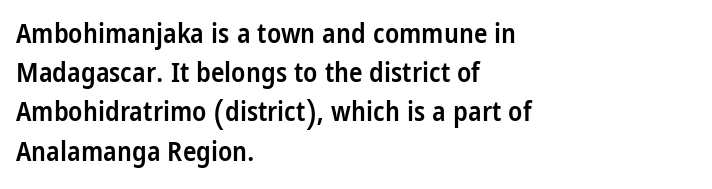
In terms of letterform style, serifs are entirely absent. The ragged edge is on the right, which tells us the setting is flush left. Caption: semibold face, moderately heavy strokes. The face used here is proportionally spaced, like ordinary book or web type. No extra tracking has been applied to these lines. The specimen omits any rule beneath the text block's lines.
